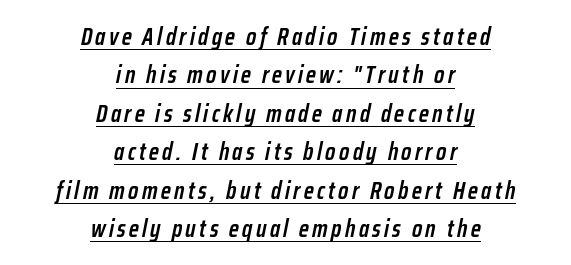
{"italic": "yes", "lean": "right", "slant_degrees": 12, "bold": "semi", "underline": "yes", "align": "center", "line_spacing": "normal", "line_spacing_ratio": 1.6, "glyph_px": 24}
